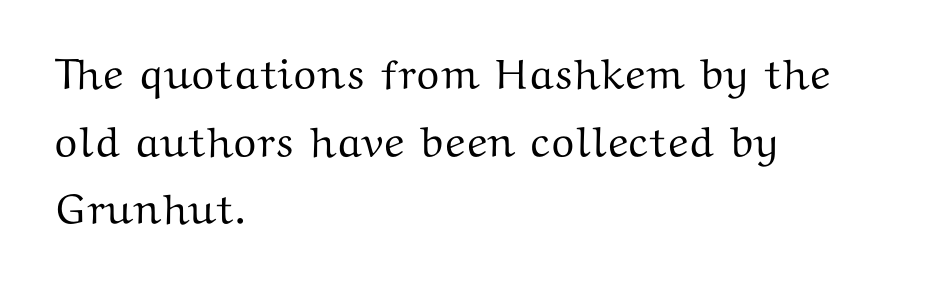
Q: Is the text italic (slanted)? A: No, it is upright.
Q: Is the typeface a serif or a sans-serif typeface? A: Serif.
Q: Is the text underlined? A: No.
Q: How is the paragraph aligned? A: Left-aligned.
Q: Is the spacing between letters normal or unusually wide? A: Normal.
Q: Is the spacing between lines tight, normal or loose? A: Normal.
Q: Width (condensed, normal, or wide)? A: Wide.
Q: Stroke contrast? A: Medium.
Q: x-height? A: Medium.
Q: Monospaced? A: No.
